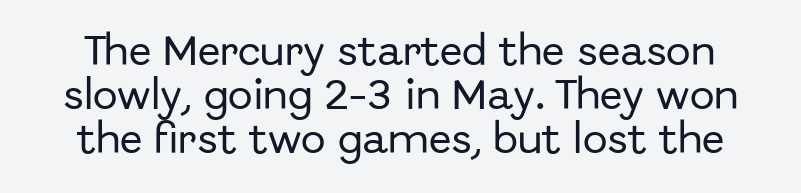
The image shows 33 px sans-serif type, upright; set normal line spacing (1.34x), normal letter spacing, not underlined; low stroke contrast and a medium x-height.
